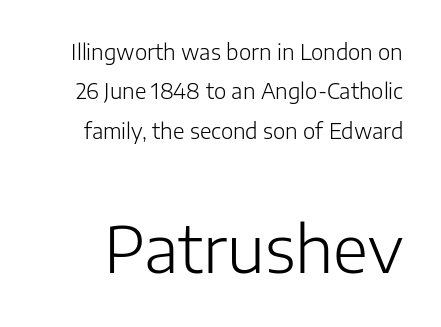
Q: Is the text bold? A: No.
Q: Is the text italic (slanted)? A: No, it is upright.
Q: Is the typeface a serif or a sans-serif typeface? A: Sans-serif.
Q: Is the text underlined? A: No.
Q: Is the spacing between letters normal or unusually wide? A: Normal.
Q: Which block of text is set in a larger size, the first (top) or the second (bottom)? A: The second (bottom) one.
Q: Width (condensed, normal, or wide)? A: Normal.
Q: Stroke contrast? A: Low.
Q: x-height? A: Medium.
Q: Monospaced? A: No.
